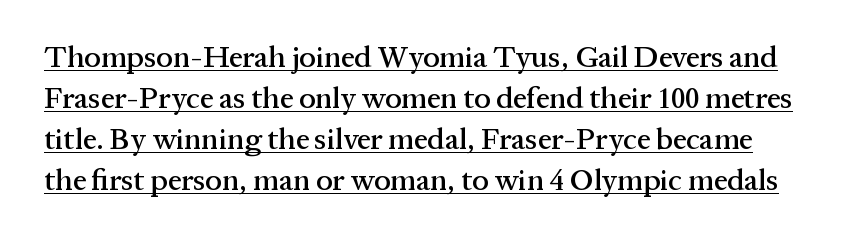
Is this a sans? No — the strokes have serifs. Every character sits straight up, as roman type does. Interline gaps are of average width in this sample. The face used here appears with an underline applied. Short note: letters normally spaced.
